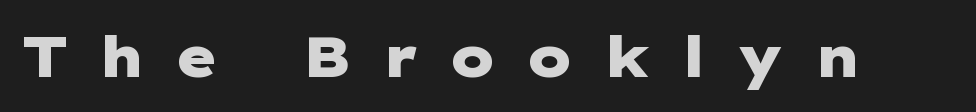
Q: Is the text bold? A: Yes.
Q: Is the text italic (slanted)? A: No, it is upright.
Q: Is the typeface a serif or a sans-serif typeface? A: Sans-serif.
Q: Is the text underlined? A: No.
Q: Is the spacing between letters normal or unusually wide? A: Unusually wide.
Q: Width (condensed, normal, or wide)? A: Wide.
Q: Stroke contrast? A: Low.
Q: x-height? A: Medium.
